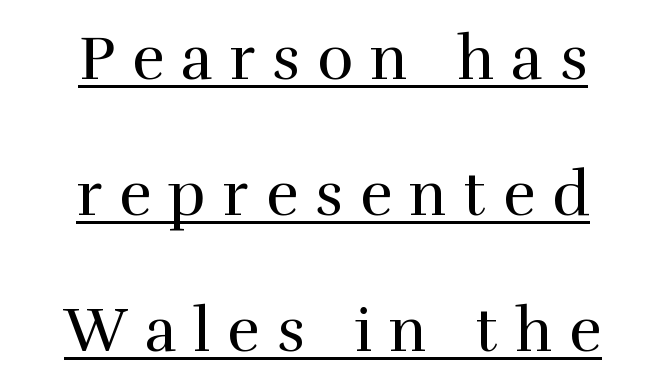
{"serif": "yes", "italic": "no", "bold": "no", "weight": "regular", "width": "normal", "x_height": "medium", "monospaced": "no", "underline": "yes", "align": "center", "line_spacing": "loose", "line_spacing_ratio": 2.23, "letter_spacing": "wide", "letter_spacing_em": 0.28, "glyph_px": 61}
